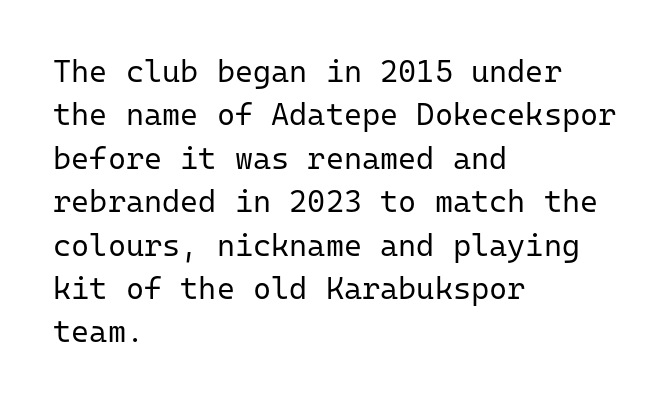
{"serif": "no", "italic": "no", "bold": "no", "weight": "regular", "width": "normal", "stroke_contrast": "low", "x_height": "medium", "monospaced": "yes", "underline": "no", "align": "left", "line_spacing": "normal", "line_spacing_ratio": 1.4, "letter_spacing": "normal", "letter_spacing_em": 0.0, "glyph_px": 31}
